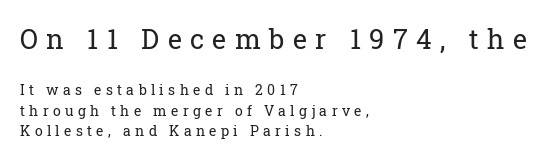
Q: Is the text bold? A: No.
Q: Is the text italic (slanted)? A: No, it is upright.
Q: Is the text underlined? A: No.
Q: How is the paragraph aligned? A: Left-aligned.
Q: Is the spacing between letters normal or unusually wide? A: Unusually wide.
Q: Is the spacing between lines tight, normal or loose? A: Normal.
Q: Which block of text is set in a larger size, the first (top) or the second (bottom)? A: The first (top) one.
